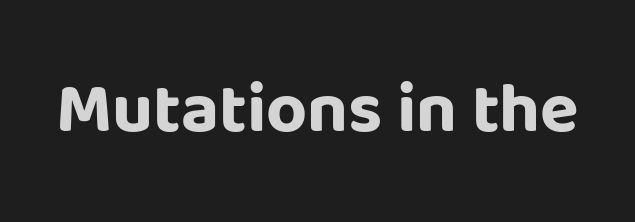
Q: Is the text bold? A: Yes.
Q: Is the text italic (slanted)? A: No, it is upright.
Q: Is the typeface a serif or a sans-serif typeface? A: Sans-serif.
Q: Is the text underlined? A: No.
Q: Is the spacing between letters normal or unusually wide? A: Normal.
Q: Width (condensed, normal, or wide)? A: Normal.
Q: Stroke contrast? A: Low.
Q: x-height? A: Large.
Q: Monospaced? A: No.
